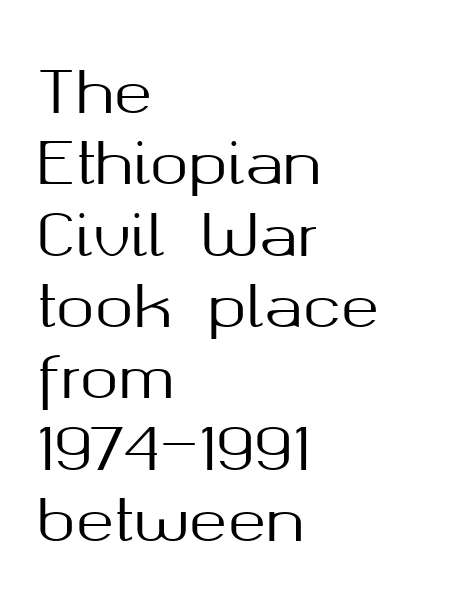
The image shows 58 px sans-serif type, upright; set left-aligned, line spacing 1.23x, normal letter spacing, not underlined; medium stroke contrast and a medium x-height.
